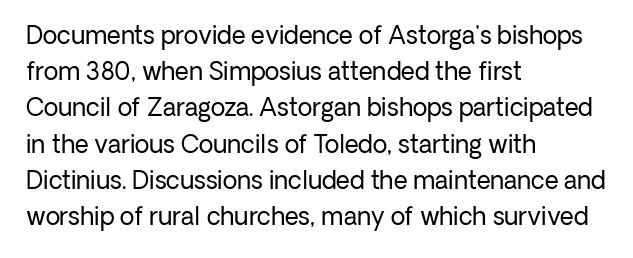
The image shows 24 px text type, upright; set left-aligned, normal line spacing (1.51x), normal letter spacing, not underlined.
